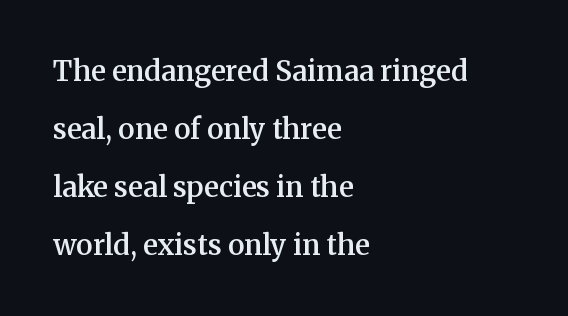
{"serif": "yes", "italic": "no", "bold": "semi", "weight": "semibold", "width": "normal", "stroke_contrast": "medium", "x_height": "medium", "monospaced": "no", "underline": "no", "align": "left", "line_spacing": "loose", "line_spacing_ratio": 2.07, "letter_spacing": "normal", "letter_spacing_em": 0.0, "glyph_px": 28}
